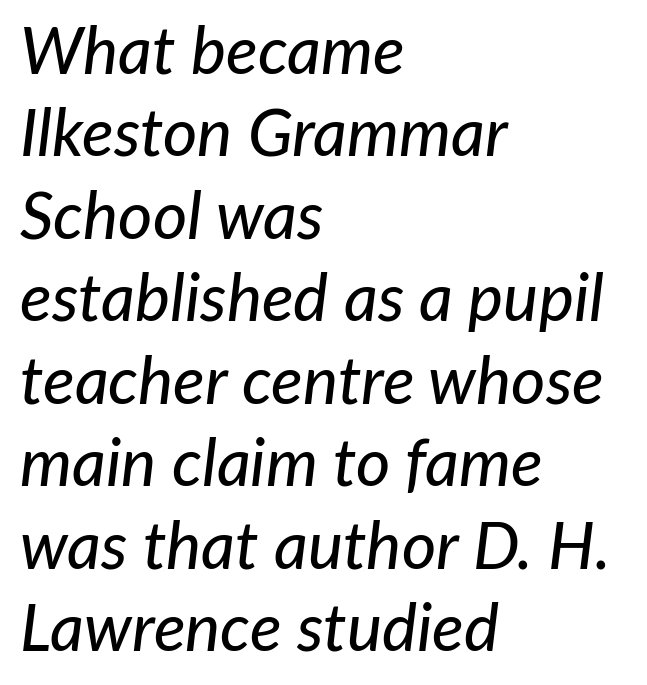
{"italic": "yes", "lean": "right", "slant_degrees": 7, "width": "normal", "stroke_contrast": "low", "x_height": "medium", "monospaced": "no", "underline": "no", "align": "left", "line_spacing": "normal", "line_spacing_ratio": 1.25, "letter_spacing": "normal", "letter_spacing_em": 0.0, "glyph_px": 66}
